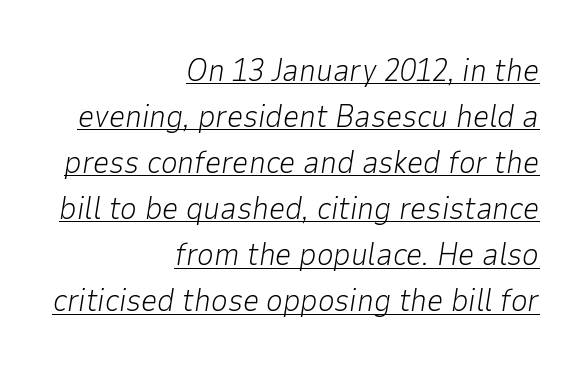
Q: Is the text bold? A: No.
Q: Is the text italic (slanted)? A: Yes, it leans right by about 9 degrees.
Q: Is the text underlined? A: Yes.
Q: How is the paragraph aligned? A: Right-aligned.
Q: Is the spacing between letters normal or unusually wide? A: Normal.
Q: Is the spacing between lines tight, normal or loose? A: Normal.
Q: Width (condensed, normal, or wide)? A: Normal.
Q: Stroke contrast? A: Low.
Q: x-height? A: Medium.
Q: Monospaced? A: No.
